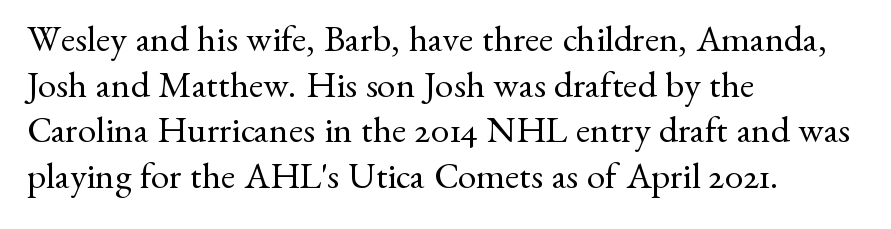
{"serif": "yes", "italic": "no", "bold": "no", "weight": "regular", "width": "normal", "stroke_contrast": "medium", "x_height": "small", "monospaced": "no", "underline": "no", "align": "left", "line_spacing_ratio": 1.23, "letter_spacing": "normal", "letter_spacing_em": 0.0, "glyph_px": 37}
